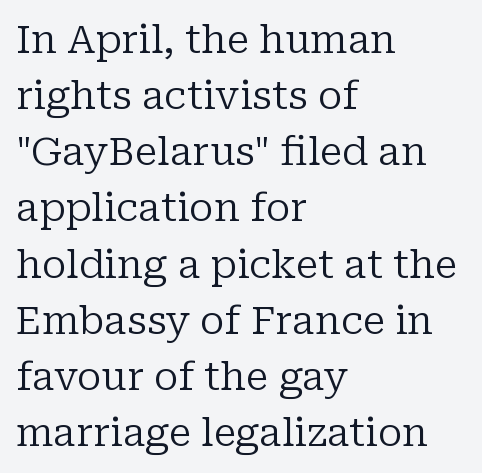
Q: Is the text bold? A: No.
Q: Is the text italic (slanted)? A: No, it is upright.
Q: Is the typeface a serif or a sans-serif typeface? A: Serif.
Q: Is the text underlined? A: No.
Q: How is the paragraph aligned? A: Left-aligned.
Q: Is the spacing between letters normal or unusually wide? A: Normal.
Q: Is the spacing between lines tight, normal or loose? A: Normal.
Q: Width (condensed, normal, or wide)? A: Normal.
Q: Stroke contrast? A: Low.
Q: x-height? A: Medium.
Q: Monospaced? A: No.
